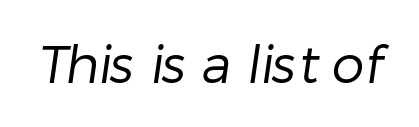
The image shows 52 px regular-weight sans-serif type; set normal letter spacing, not underlined; low stroke contrast and a medium x-height.
